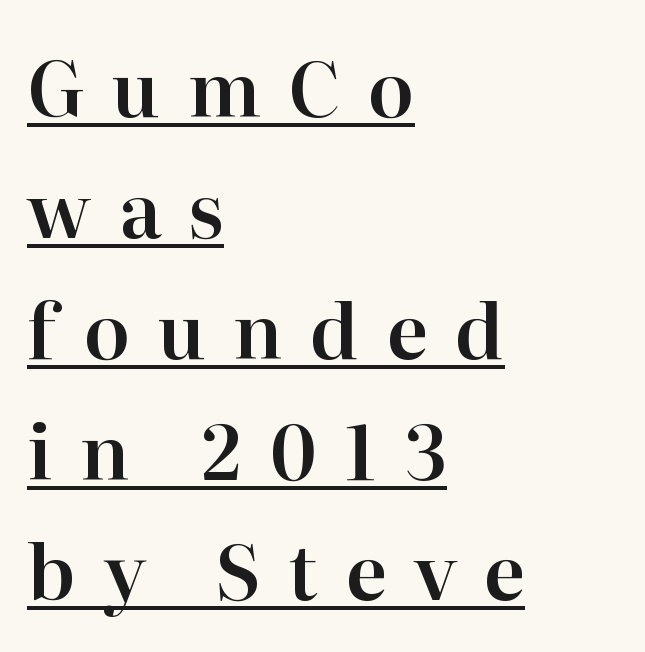
{"serif": "yes", "italic": "no", "width": "normal", "stroke_contrast": "high", "x_height": "medium", "monospaced": "no", "underline": "yes", "align": "left", "line_spacing": "normal", "line_spacing_ratio": 1.59, "letter_spacing": "wide", "letter_spacing_em": 0.36, "glyph_px": 76}
